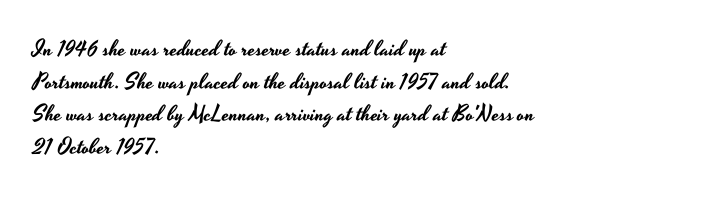
{"underline": "no", "align": "left", "line_spacing": "normal", "line_spacing_ratio": 1.48, "letter_spacing": "normal", "letter_spacing_em": 0.0, "glyph_px": 22}
